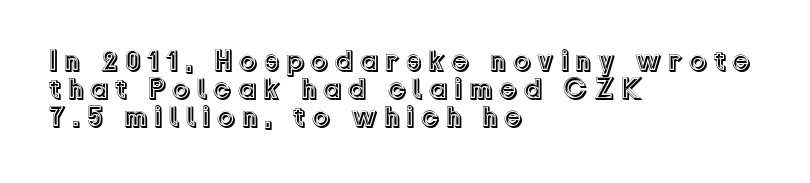
The image shows 29 px text type, upright; set left-aligned, tight line spacing (0.96x), unusually wide letter spacing (+0.21 em), not underlined; a medium x-height.
